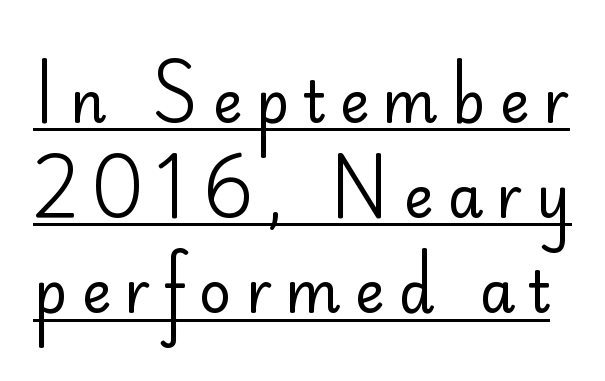
Q: Is the text bold? A: No.
Q: Is the text italic (slanted)? A: No, it is upright.
Q: Is the typeface a serif or a sans-serif typeface? A: Sans-serif.
Q: Is the text underlined? A: Yes.
Q: Is the spacing between letters normal or unusually wide? A: Unusually wide.
Q: Is the spacing between lines tight, normal or loose? A: Normal.
Q: Width (condensed, normal, or wide)? A: Normal.
Q: Stroke contrast? A: Low.
Q: x-height? A: Small.
Q: Monospaced? A: No.
